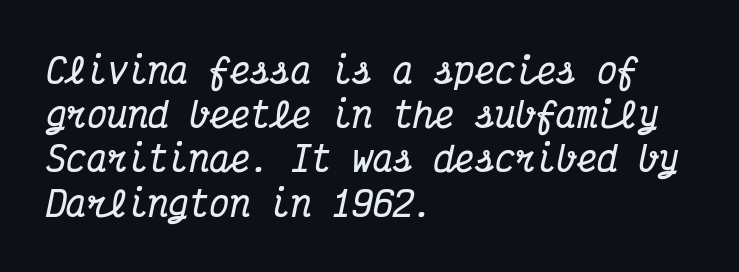
The image shows 34 px bold, condensed serif type, italic (leaning right), monospaced; set left-aligned, normal line spacing (1.3x), normal letter spacing, not underlined; medium stroke contrast and a medium x-height.
